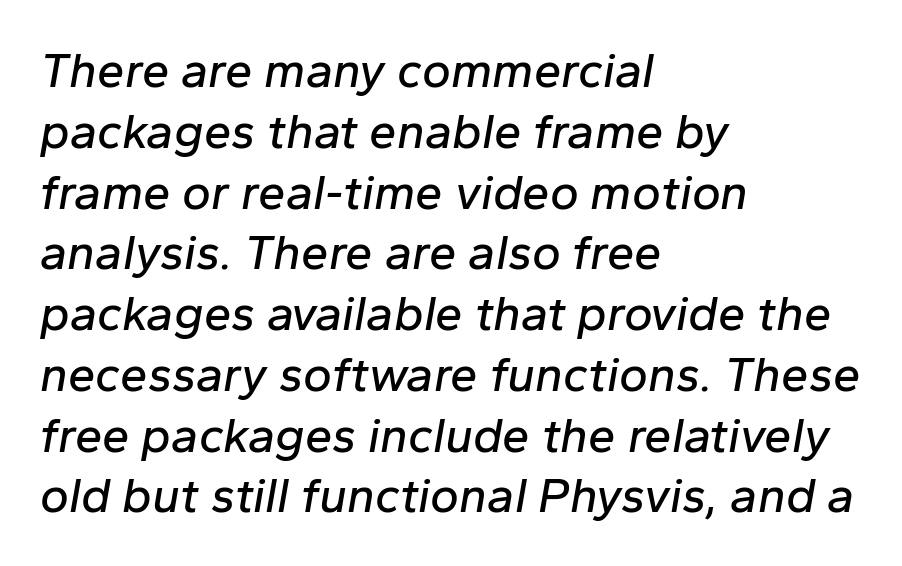
Each row of text sits above clean, open space. Proportional: the letters do not fall into vertical columns. If you drew a line through each stem, it would be angled. Characters follow at the spacing the type designer built in.
